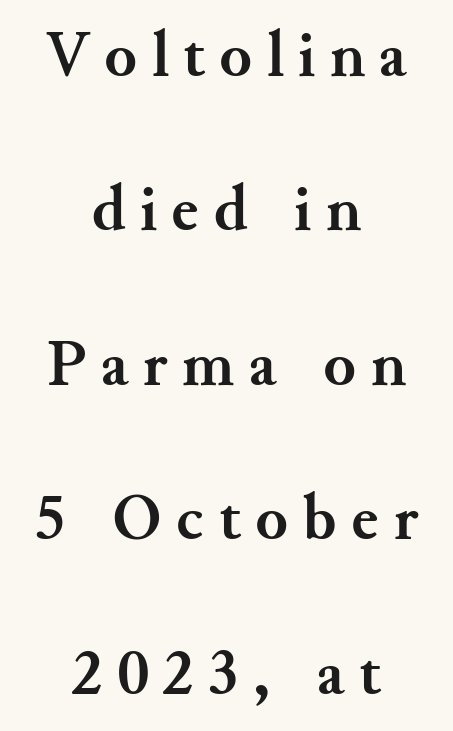
{"serif": "yes", "italic": "no", "bold": "yes", "weight": "semibold", "width": "normal", "stroke_contrast": "medium", "x_height": "small", "monospaced": "no", "underline": "no", "align": "center", "line_spacing": "loose", "line_spacing_ratio": 2.34, "letter_spacing": "wide", "letter_spacing_em": 0.22, "glyph_px": 66}
